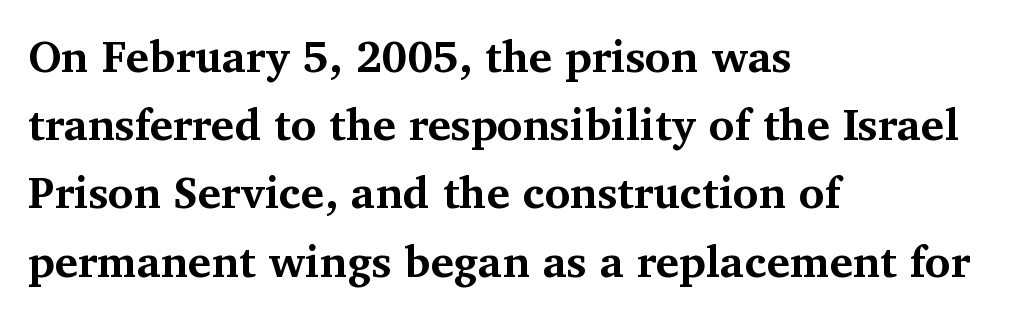
This sample uses a serif face. The glyphs have the mass of a bold cut. This sample uses plain, unmodified letter spacing. Lines of text with bare space underneath.
